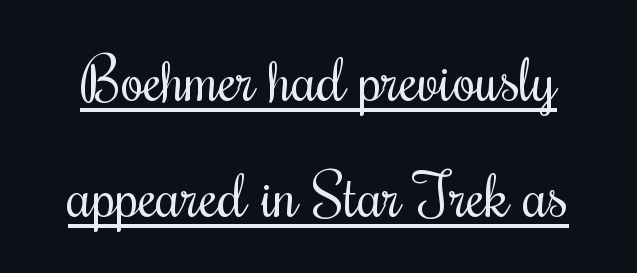
The image shows 60 px regular-weight, condensed type; set loose line spacing (1.94x), normal letter spacing, underlined; medium stroke contrast and a small x-height.
